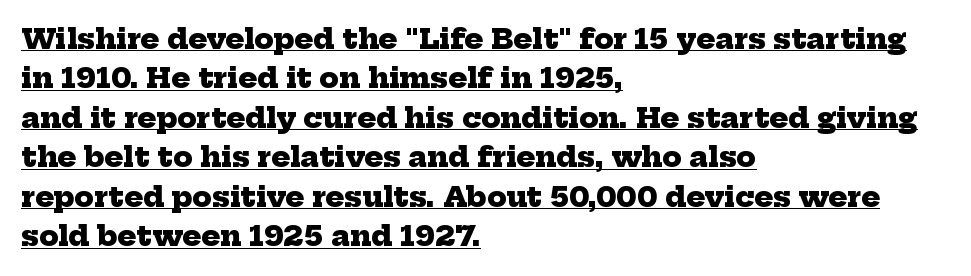
The designer left line spacing at the default. The lettering is marked with a stroke running underneath it. You could call the tracking neutral — neither tight nor loose. This sample uses a serif face.
